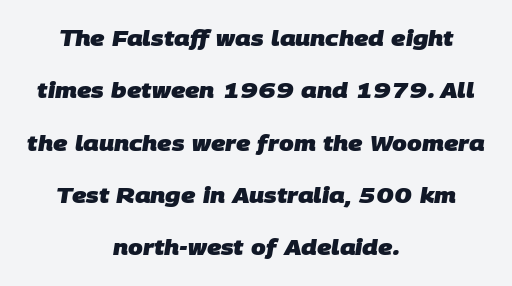
{"bold": "yes", "underline": "no", "align": "center", "line_spacing": "loose", "line_spacing_ratio": 2.49, "letter_spacing": "normal", "letter_spacing_em": 0.0, "glyph_px": 21}
